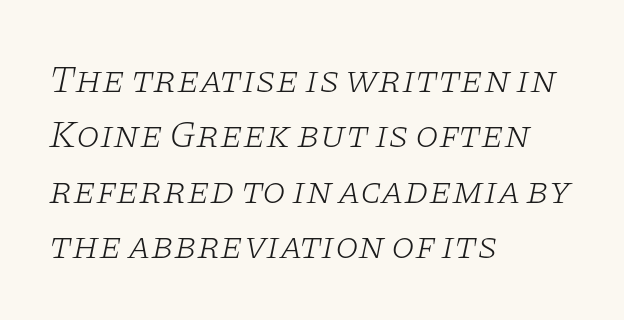
Reading down the block, your eye returns to a fixed left position each line. Bare-footed words on every line. This is serif lettering, the kind often seen in printed books. Italic: yes, the glyphs are oblique.
